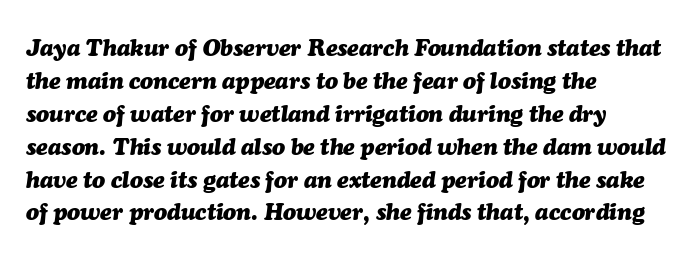
This sample keeps an unexceptional amount of space between lines. The strokes are fattened all the way to bold. Visually the block forms a straight wall on the left and a jagged coastline on the right. The passage shown leans; its letterforms are oblique. Descenders are the only things crossing below the line.
